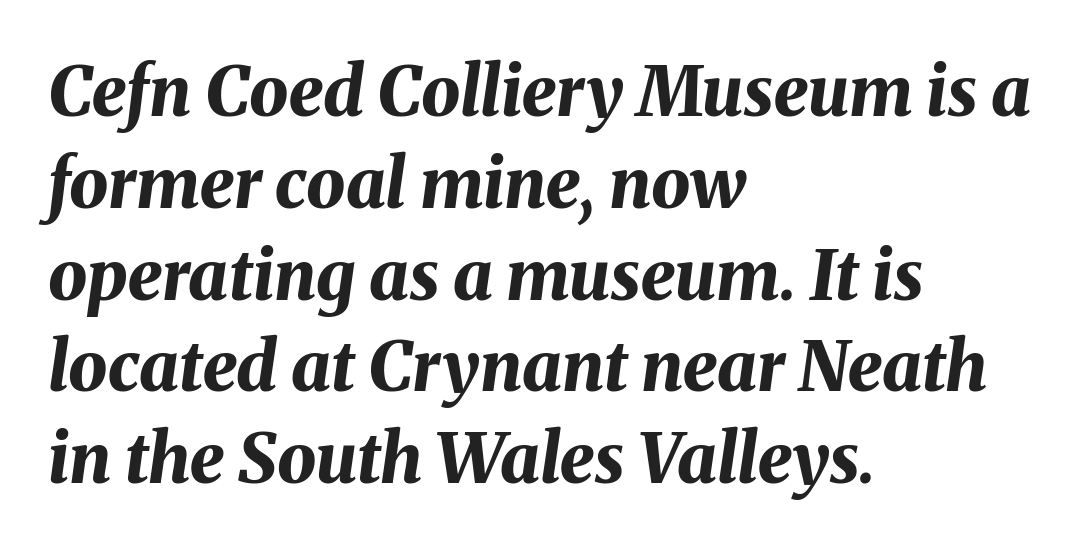
{"italic": "yes", "lean": "right", "slant_degrees": 8, "bold": "yes", "weight": "bold", "width": "normal", "stroke_contrast": "medium", "x_height": "medium", "monospaced": "no", "underline": "no", "align": "left", "line_spacing": "normal", "line_spacing_ratio": 1.33, "letter_spacing": "normal", "letter_spacing_em": 0.0, "glyph_px": 69}
